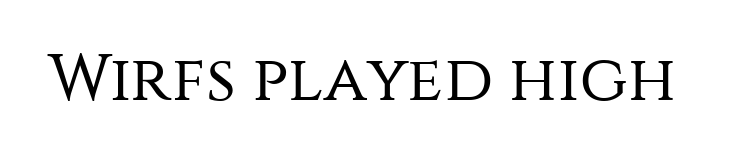
Think of a printed novel: that variable character pitch is what you see here. The cut favours lightness, reaching ordinary text weight at its darkest. The lettering stays uniformly vertical, giving the passage a roman look. How are the letters spaced? Ordinarily, with no added tracking. A typesetter would label this face a sans.
